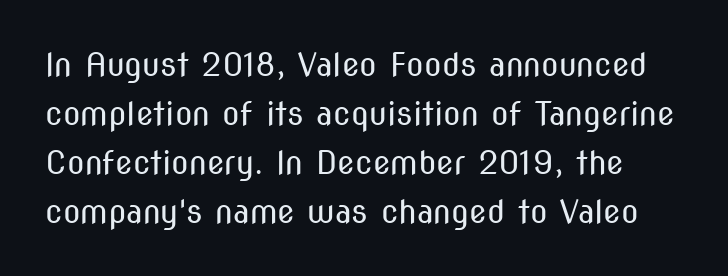
The image shows 32 px regular-weight, condensed sans-serif type, upright; set normal line spacing (1.53x), normal letter spacing, not underlined; medium stroke contrast and a medium x-height.
